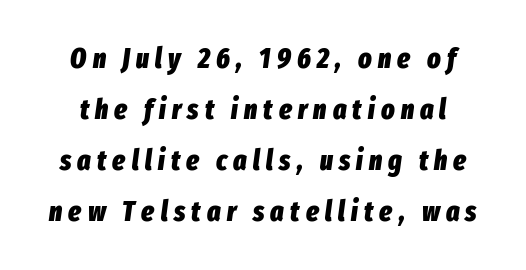
Only glyphs here, with clear space below each row. Compared with typical body copy, the letter spacing here is much looser. Summary of weight: heavy, a full bold. The letters advance in unequal steps, a hallmark of proportional type. If you drew a line through each stem, it would be angled.
